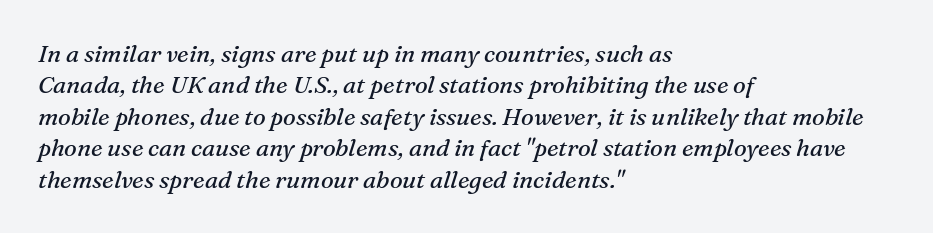
The image shows 24 px text type, italic (leaning right); set left-aligned, normal line spacing (1.31x), normal letter spacing, not underlined.
